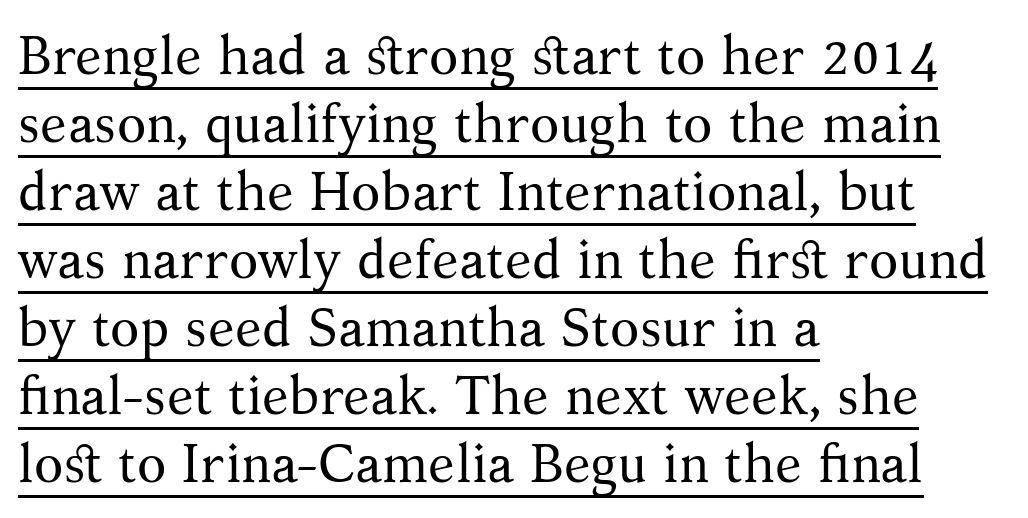
{"serif": "yes", "italic": "no", "bold": "no", "weight": "regular", "width": "normal", "stroke_contrast": "medium", "x_height": "medium", "monospaced": "no", "underline": "yes", "align": "left", "line_spacing": "normal", "line_spacing_ratio": 1.26, "letter_spacing": "normal", "letter_spacing_em": 0.0, "glyph_px": 54}
